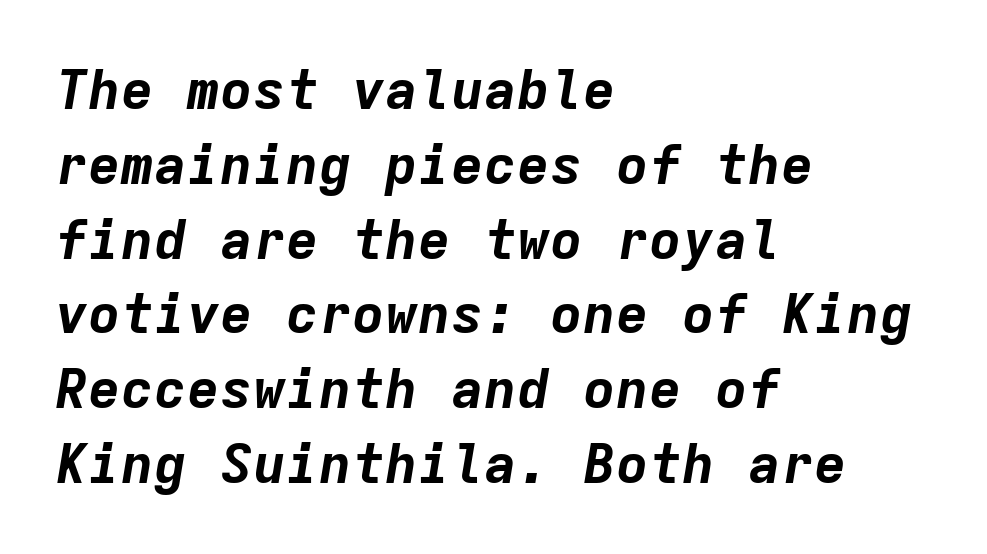
{"italic": "yes", "lean": "right", "slant_degrees": 9, "bold": "yes", "weight": "bold", "width": "normal", "stroke_contrast": "low", "x_height": "medium", "monospaced": "yes", "underline": "no", "align": "left", "line_spacing": "normal", "line_spacing_ratio": 1.36, "letter_spacing": "normal", "letter_spacing_em": 0.0, "glyph_px": 55}
